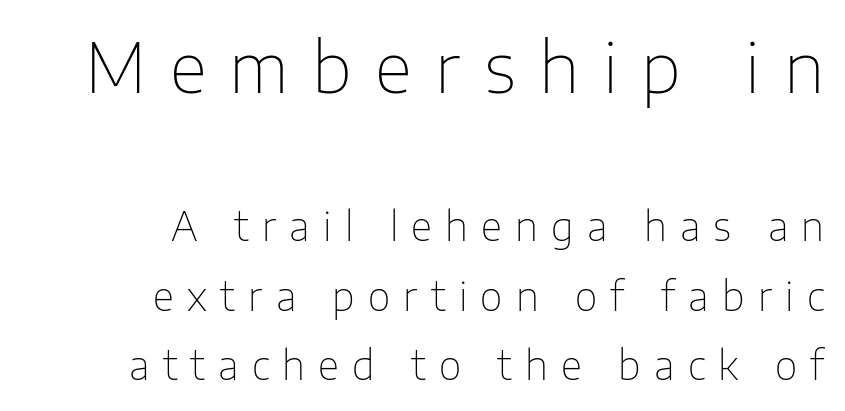
How are the letters spaced? Widely, with obvious added tracking. Descenders hang freely into open space. You could not count columns in this text — the font is proportionally spaced. These glyphs show unthickened strokes, regular width or finer. Which of the two is more prominent by size? The first, at the top. The face used here is a sans, in the tradition of grotesques and geometrics.
